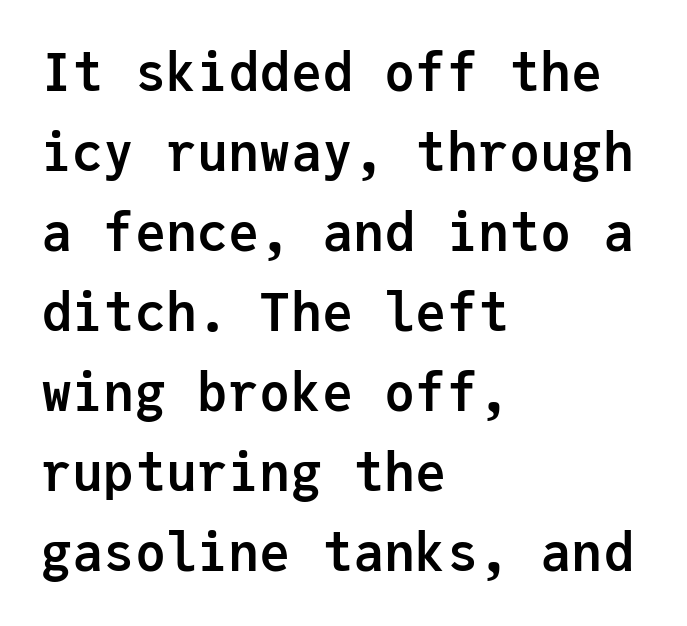
{"serif": "no", "italic": "no", "bold": "yes", "weight": "semibold", "width": "normal", "stroke_contrast": "low", "x_height": "medium", "monospaced": "yes", "underline": "no", "align": "left", "line_spacing": "normal", "line_spacing_ratio": 1.54, "letter_spacing": "normal", "letter_spacing_em": 0.0, "glyph_px": 52}
